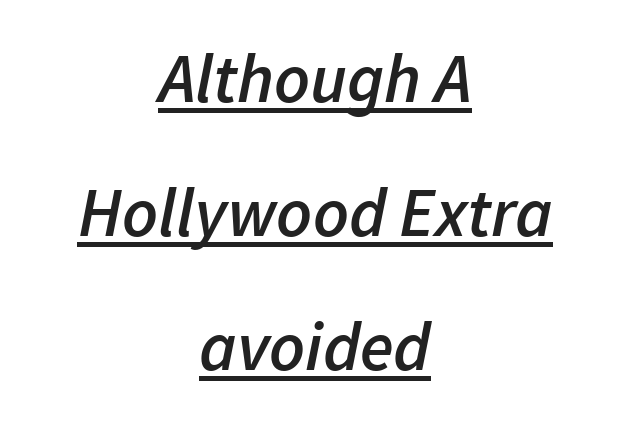
{"italic": "yes", "lean": "right", "slant_degrees": 11, "bold": "semi", "weight": "semibold", "width": "normal", "stroke_contrast": "low", "x_height": "medium", "monospaced": "no", "underline": "yes", "align": "center", "line_spacing": "loose", "line_spacing_ratio": 1.94, "letter_spacing": "normal", "letter_spacing_em": 0.0, "glyph_px": 69}
